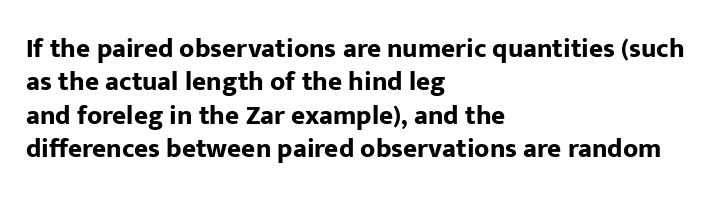
There is no visible air inserted between adjacent glyphs. Compared with a centered layout, this one pins lines to the left instead. The strokes are fattened all the way to bold. A typesetter would mark this as roman, not italic. The words here are not underlined.
